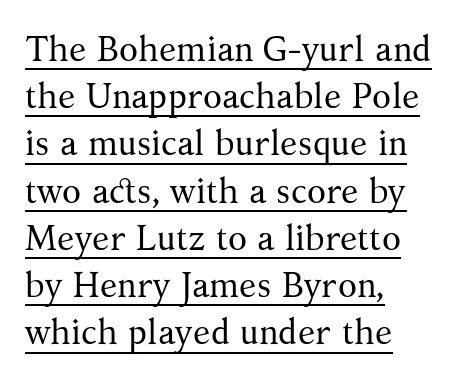
The image shows 35 px regular-weight serif type, upright; set left-aligned, normal line spacing (1.35x), normal letter spacing, underlined; medium stroke contrast and a medium x-height.
